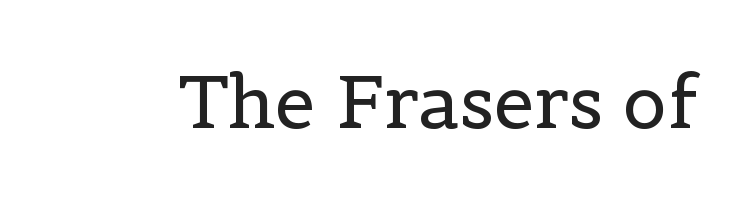
Q: Is the text bold? A: No.
Q: Is the text italic (slanted)? A: No, it is upright.
Q: Is the typeface a serif or a sans-serif typeface? A: Serif.
Q: Is the text underlined? A: No.
Q: Is the spacing between letters normal or unusually wide? A: Normal.
Q: Width (condensed, normal, or wide)? A: Normal.
Q: x-height? A: Medium.
Q: Monospaced? A: No.
